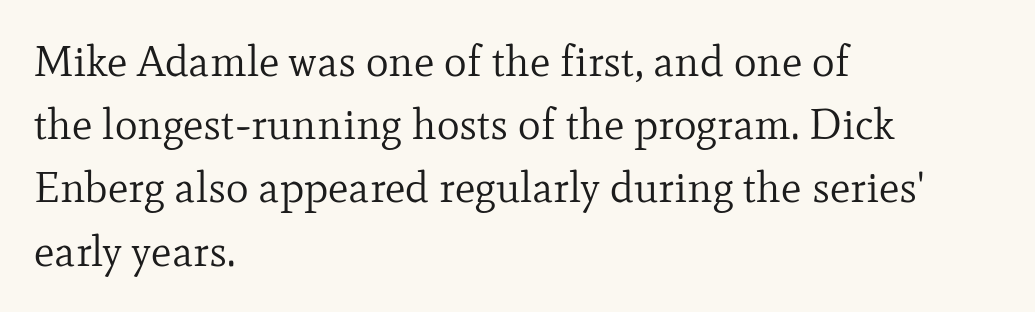
Nope, not italic — everything's standing straight. These lines sit exactly where default settings would place them. The string is rendered with underlining switched off. Regarding serifs, this sample has them. The strokes are not fattened; the text isn't bold.
